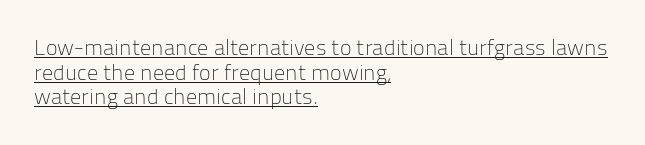
{"italic": "no", "bold": "no", "underline": "yes", "align": "left", "line_spacing": "tight", "line_spacing_ratio": 1.12, "letter_spacing": "normal", "letter_spacing_em": 0.0, "glyph_px": 22}
